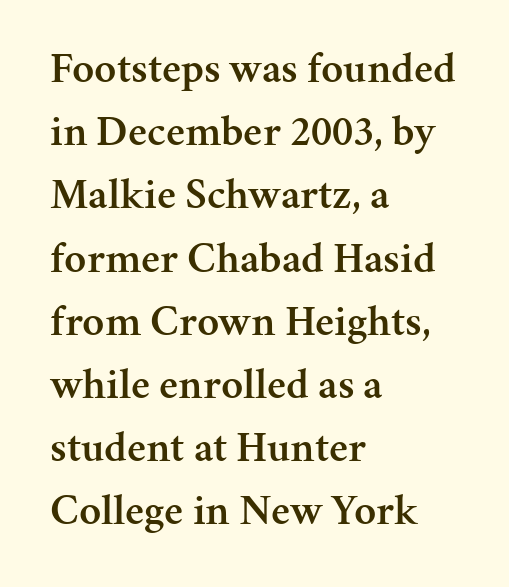
{"serif": "yes", "italic": "no", "bold": "semi", "weight": "semibold", "width": "normal", "stroke_contrast": "medium", "x_height": "medium", "monospaced": "no", "underline": "no", "align": "left", "line_spacing": "normal", "line_spacing_ratio": 1.47, "letter_spacing": "normal", "letter_spacing_em": 0.0, "glyph_px": 43}
